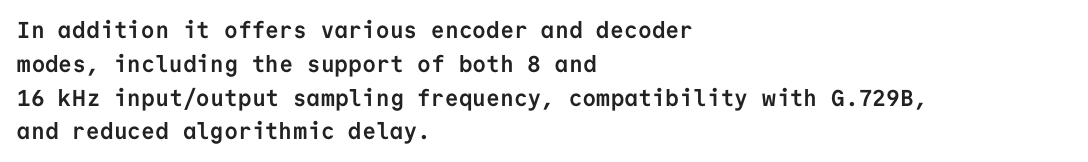
Bold? Absolutely — the strokes are thick and heavy. The setting favours the left margin, as ordinary paragraphs usually do. The font's upright variant was chosen for this text. A bare baseline throughout the passage. Vertical spacing — default.
